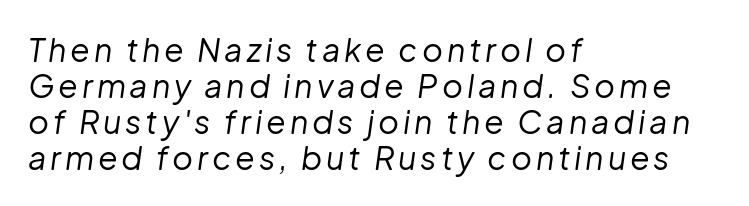
Q: Is the text bold? A: No.
Q: Is the text italic (slanted)? A: Yes, it leans right by about 8 degrees.
Q: Is the text underlined? A: No.
Q: How is the paragraph aligned? A: Left-aligned.
Q: Is the spacing between lines tight, normal or loose? A: Tight.
Q: Width (condensed, normal, or wide)? A: Normal.
Q: Stroke contrast? A: Low.
Q: x-height? A: Medium.
Q: Monospaced? A: No.
